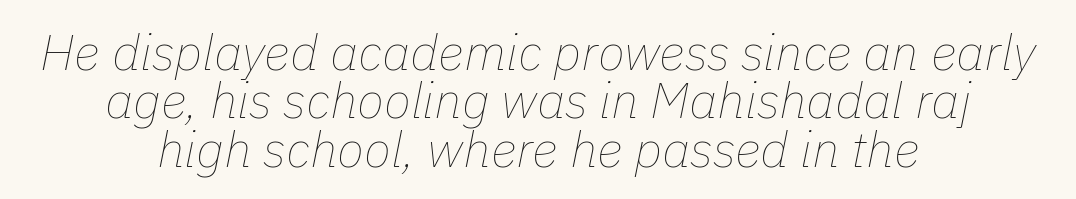
The image shows 50 px thin type, italic (leaning right); set centered, tight line spacing (0.97x), normal letter spacing, not underlined; low stroke contrast and a medium x-height.
